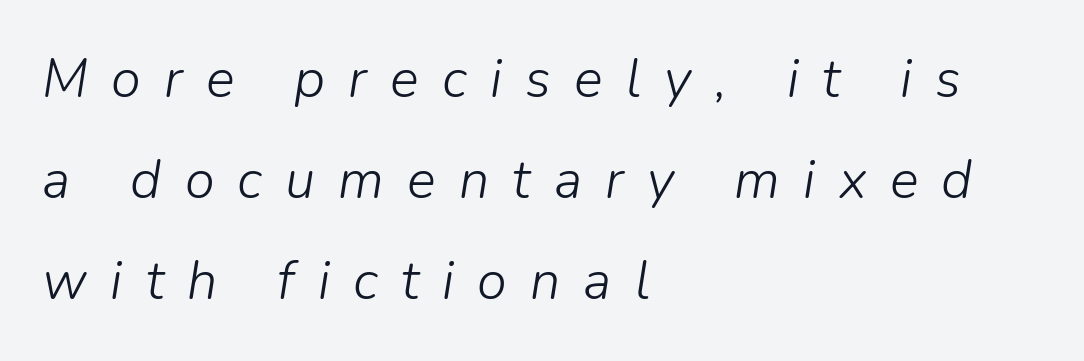
These lines are rendered in a variable-pitch font. Stems here are at most as thick as an everyday book face. Short note: letters widely spaced. Quick note: italic.
